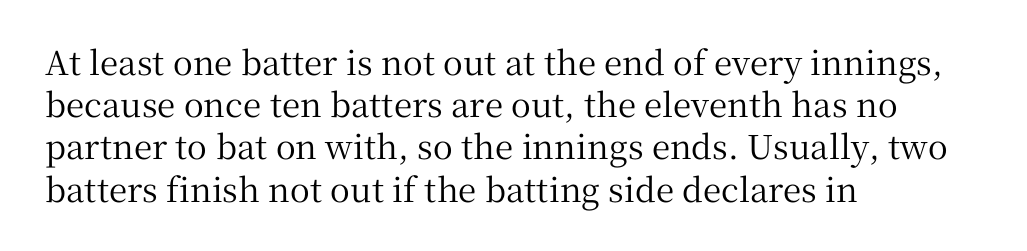
The letters carry serifs — small finishing strokes at the ends of their stems. A typesetter would call this proportional, since set widths differ per character. The passage shown is not underscored anywhere. Tracking here is standard; glyphs follow each other at the usual distance. Line beginnings align vertically; line endings do not. Rendered with straight, roman letterforms.
